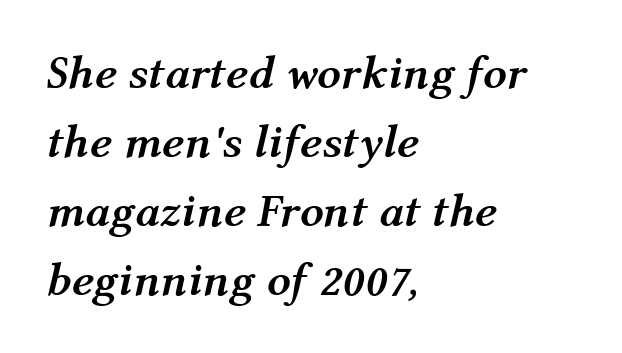
{"italic": "yes", "lean": "right", "slant_degrees": 12, "bold": "yes", "weight": "semibold", "width": "normal", "stroke_contrast": "medium", "x_height": "medium", "monospaced": "no", "underline": "no", "align": "left", "line_spacing": "normal", "line_spacing_ratio": 1.47, "letter_spacing": "normal", "letter_spacing_em": 0.0, "glyph_px": 47}
